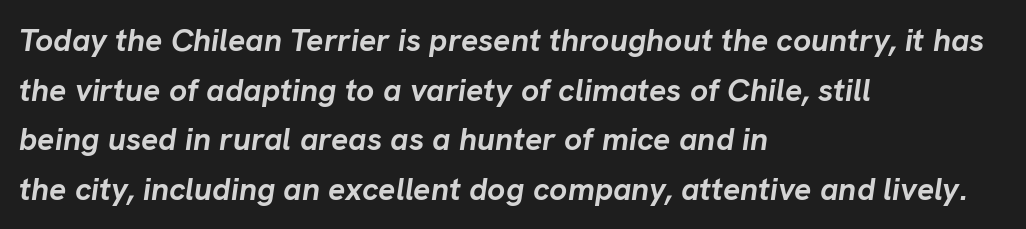
Inter-character spacing is left at the font's built-in metrics. Spacing verdict: proportional, widths tailored to each character. The typesetter chose a ragged-right arrangement here. Words float on clear page, feet unadorned. The lettering tilts uniformly, giving the passage an italic look. The letters are bold, with thick, heavy strokes.
